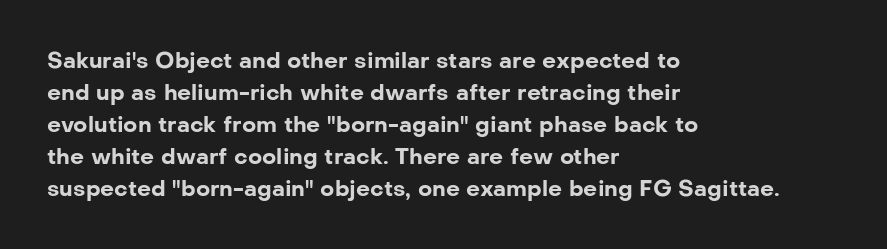
The image shows 22 px bold type, upright; set left-aligned, normal line spacing (1.45x), normal letter spacing, not underlined.
